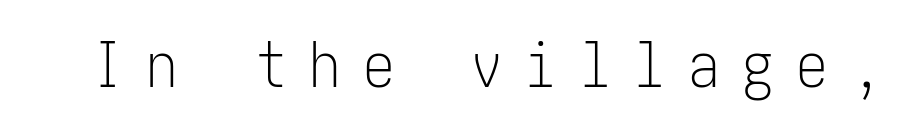
Q: Is the text bold? A: No.
Q: Is the text italic (slanted)? A: No, it is upright.
Q: Is the typeface a serif or a sans-serif typeface? A: Sans-serif.
Q: Is the text underlined? A: No.
Q: Is the spacing between letters normal or unusually wide? A: Unusually wide.
Q: Width (condensed, normal, or wide)? A: Condensed.
Q: Stroke contrast? A: Low.
Q: x-height? A: Medium.
